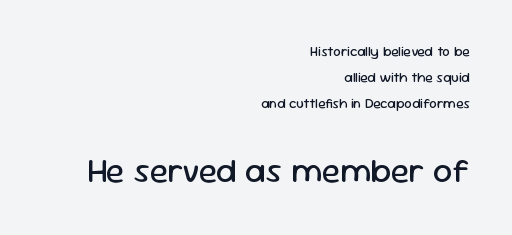
Varying glyph widths throughout — classic text-font behaviour. Bare-footed words on every line. The rag falls on the left side of this text block. Words appear dense and cohesive because spacing is normal.
